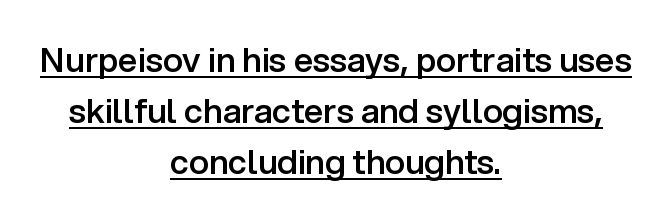
You can tell from the bare stems that sans-serif type was used. The paragraph has two soft edges and a firm central axis. The line texture is even and compact thanks to regular tracking. Every letter is mildly thick-stroked: semibold rather than bold. Designer's note — italics off, roman on. A typesetter would call this proportional, since set widths differ per character.
